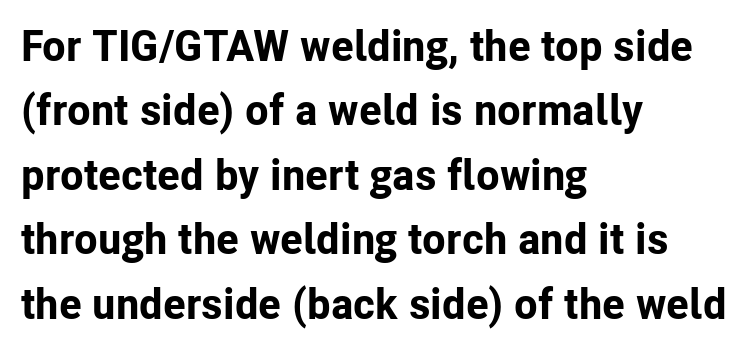
The image shows 43 px bold sans-serif type, upright; set left-aligned, normal line spacing (1.5x), normal letter spacing, not underlined; low stroke contrast and a medium x-height.
